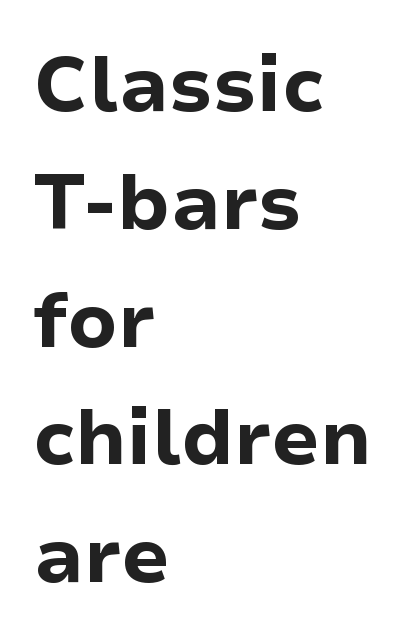
{"serif": "no", "italic": "no", "bold": "yes", "weight": "bold", "width": "normal", "stroke_contrast": "low", "x_height": "medium", "monospaced": "no", "underline": "no", "align": "left", "line_spacing": "normal", "line_spacing_ratio": 1.53, "letter_spacing": "normal", "letter_spacing_em": 0.0, "glyph_px": 77}
